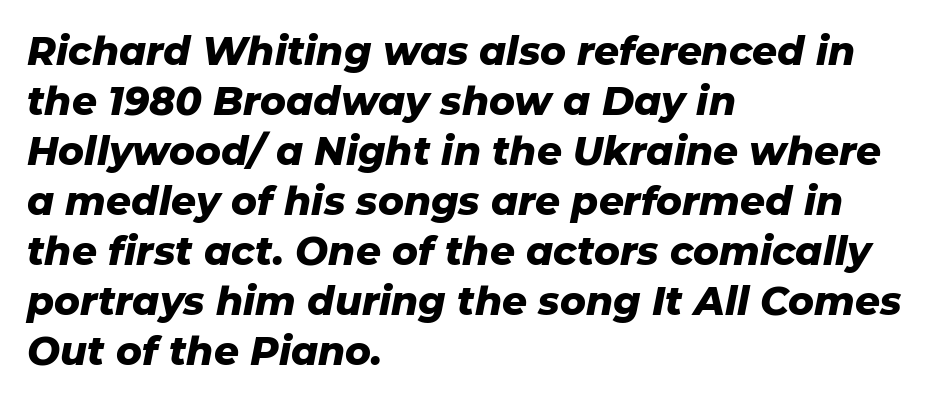
Plain, unruled lines of type. These lines are rendered in a variable-pitch font. These lines sit exactly where default settings would place them. This sample uses plain, unmodified letter spacing.
